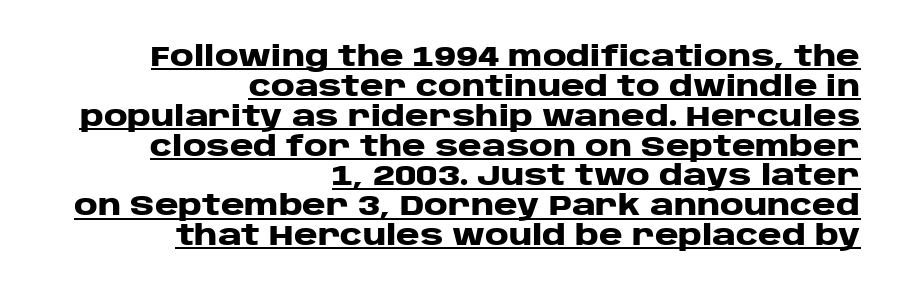
Letterform terminals end flat and unadorned throughout the passage. The face used here appears with an underline applied. Leftover space on each line is placed entirely before the opening word. The block of text is dense from top to bottom, with scant space between rows.
